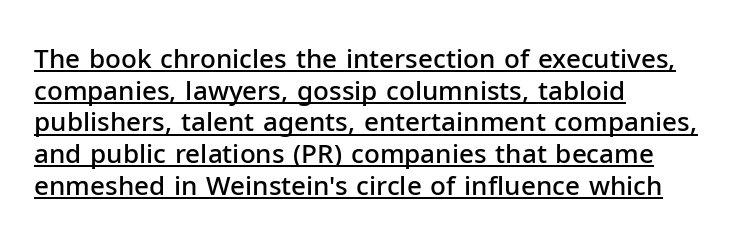
{"italic": "no", "bold": "semi", "underline": "yes", "align": "left", "line_spacing_ratio": 1.22, "letter_spacing": "normal", "letter_spacing_em": 0.0, "glyph_px": 26}
